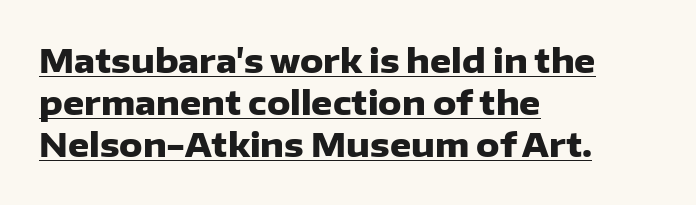
Q: Is the text bold? A: Yes.
Q: Is the text italic (slanted)? A: No, it is upright.
Q: Is the typeface a serif or a sans-serif typeface? A: Sans-serif.
Q: Is the text underlined? A: Yes.
Q: How is the paragraph aligned? A: Left-aligned.
Q: Is the spacing between letters normal or unusually wide? A: Normal.
Q: Is the spacing between lines tight, normal or loose? A: Normal.
Q: Width (condensed, normal, or wide)? A: Normal.
Q: Stroke contrast? A: Low.
Q: x-height? A: Medium.
Q: Monospaced? A: No.
